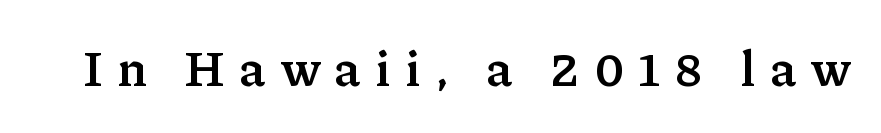
The image shows 49 px semibold serif type, upright; set unusually wide letter spacing (+0.3 em), not underlined; low stroke contrast and a medium x-height.
